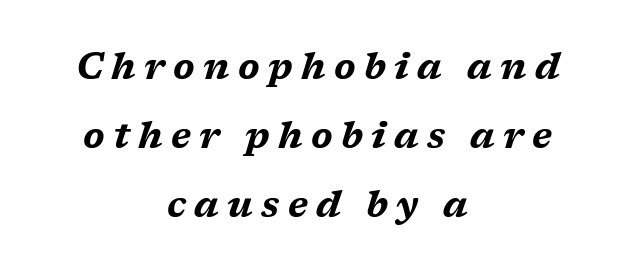
The image shows 36 px bold, wide type, italic (leaning right); set centered, loose line spacing (1.91x), unusually wide letter spacing (+0.23 em), not underlined; medium stroke contrast and a medium x-height.
